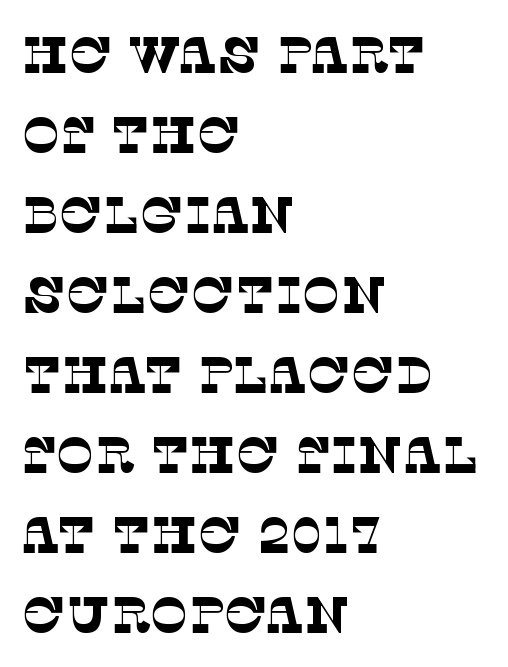
{"serif": "yes", "bold": "no", "weight": "thin", "width": "normal", "stroke_contrast": "low", "x_height": "large", "monospaced": "no", "underline": "no", "align": "left", "line_spacing": "normal", "line_spacing_ratio": 1.57, "letter_spacing": "normal", "letter_spacing_em": 0.0, "glyph_px": 51}
